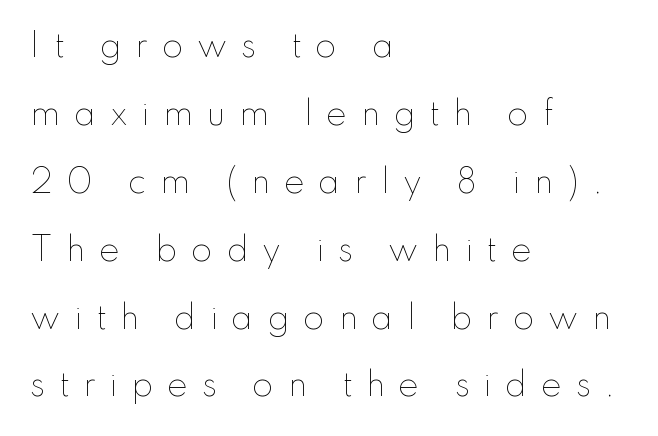
Tracking value appears strongly positive — letters spread wide. A typesetter would call this proportional, since set widths differ per character. Characters remain perfectly vertical along every line. All the whitespace from short lines collects on the right. Just letters on the line, the space beneath them empty. The typeface has the unassuming heft of standard copy or less.
